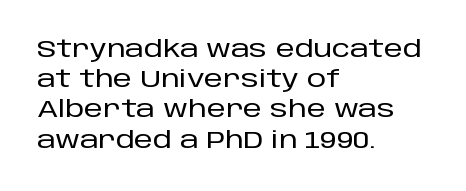
The image shows 24 px text type, upright; set left-aligned, normal line spacing (1.26x), normal letter spacing, not underlined.
